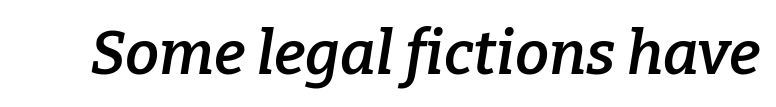
Q: Is the text bold? A: Semi-bold.
Q: Is the text italic (slanted)? A: Yes, it leans right by about 9 degrees.
Q: Is the typeface a serif or a sans-serif typeface? A: Serif.
Q: Is the text underlined? A: No.
Q: Is the spacing between letters normal or unusually wide? A: Normal.
Q: Width (condensed, normal, or wide)? A: Normal.
Q: Stroke contrast? A: Low.
Q: x-height? A: Medium.
Q: Monospaced? A: No.
